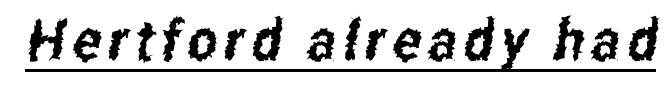
Q: Is the typeface a serif or a sans-serif typeface? A: Sans-serif.
Q: Is the text underlined? A: Yes.
Q: Width (condensed, normal, or wide)? A: Condensed.
Q: Stroke contrast? A: Low.
Q: x-height? A: Medium.
Q: Monospaced? A: No.
